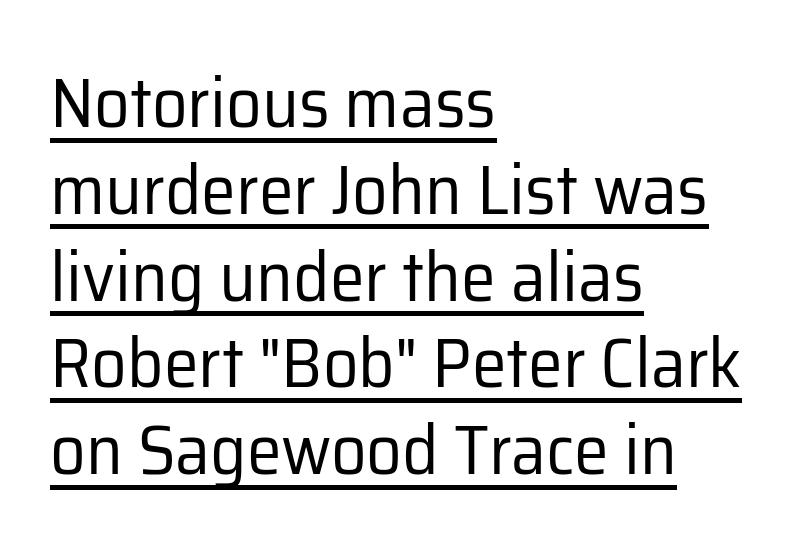
Q: Is the text bold? A: No.
Q: Is the text italic (slanted)? A: No, it is upright.
Q: Is the typeface a serif or a sans-serif typeface? A: Sans-serif.
Q: Is the text underlined? A: Yes.
Q: How is the paragraph aligned? A: Left-aligned.
Q: Is the spacing between letters normal or unusually wide? A: Normal.
Q: Width (condensed, normal, or wide)? A: Normal.
Q: Stroke contrast? A: Low.
Q: x-height? A: Medium.
Q: Monospaced? A: No.
